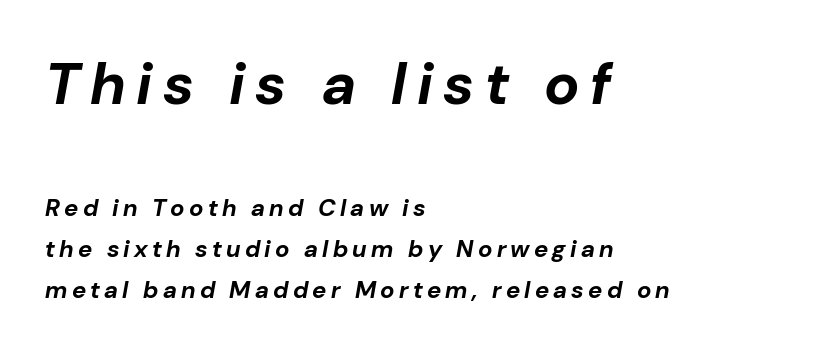
The rendering uses natural spacing where letterforms have individual widths. Observe the lean: these are italic letterforms. The rag falls on the right side of this text block. Each glyph is drawn with heavy, bold strokes.
